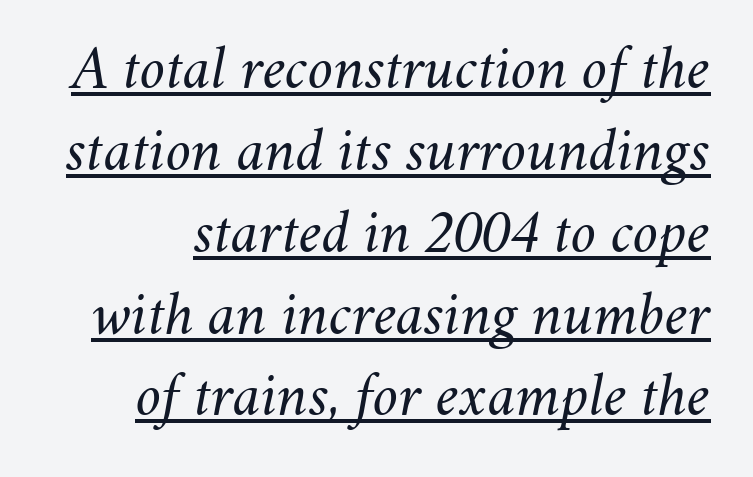
Emphasis is given by a line drawn under the lettering. Ink coverage per letter is moderate at most. You could not count columns in this text — the font is proportionally spaced. Horizontal bands of white between lines are of average thickness.
